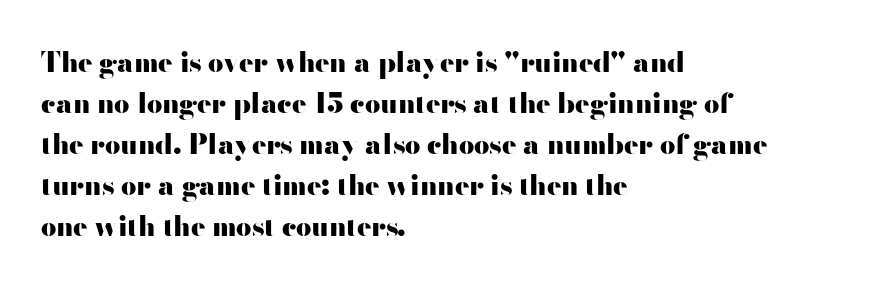
Q: Is the text bold? A: Yes.
Q: Is the text italic (slanted)? A: No, it is upright.
Q: Is the text underlined? A: No.
Q: How is the paragraph aligned? A: Left-aligned.
Q: Is the spacing between letters normal or unusually wide? A: Normal.
Q: Is the spacing between lines tight, normal or loose? A: Normal.
